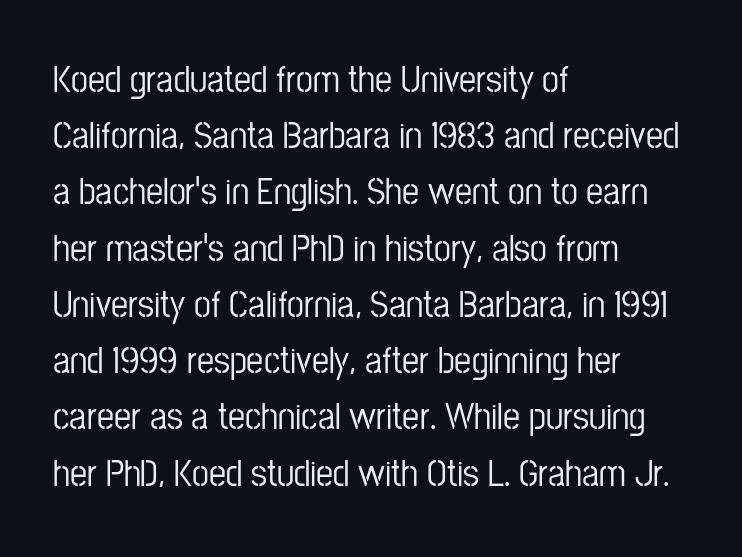
{"serif": "no", "italic": "no", "width": "condensed", "stroke_contrast": "low", "x_height": "medium", "monospaced": "no", "underline": "no", "align": "left", "line_spacing": "normal", "line_spacing_ratio": 1.48, "letter_spacing": "normal", "letter_spacing_em": 0.0, "glyph_px": 38}
